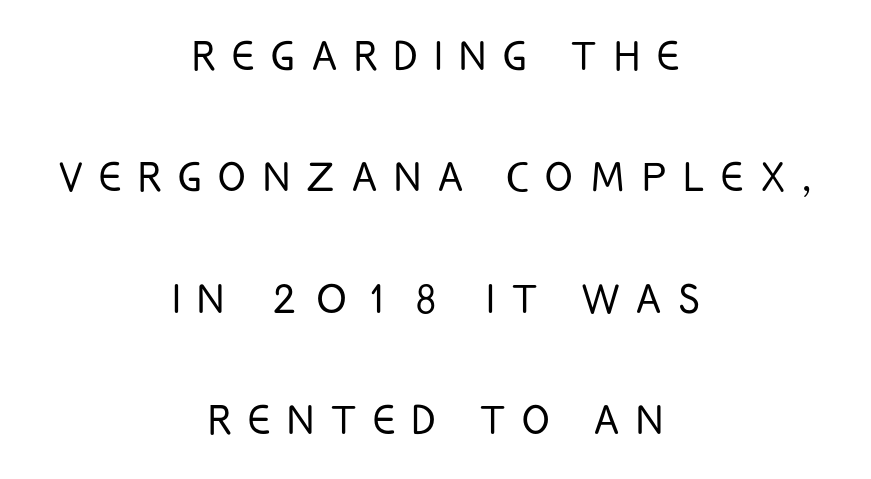
{"serif": "no", "italic": "no", "bold": "no", "weight": "light", "width": "condensed", "stroke_contrast": "low", "x_height": "large", "monospaced": "no", "underline": "no", "align": "center", "line_spacing": "loose", "line_spacing_ratio": 2.38, "letter_spacing": "wide", "letter_spacing_em": 0.33, "glyph_px": 51}
